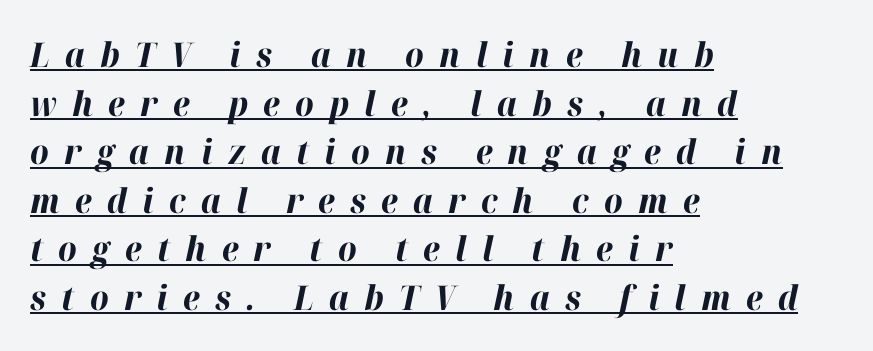
Check the space under the baseline: a stroke is drawn there. This is oblique type, the kind used for emphasis or titles. Each word looks stretched out because of the extra space between its letters. The rag falls on the right side of this text block. A typesetter would call this proportional, since set widths differ per character.
